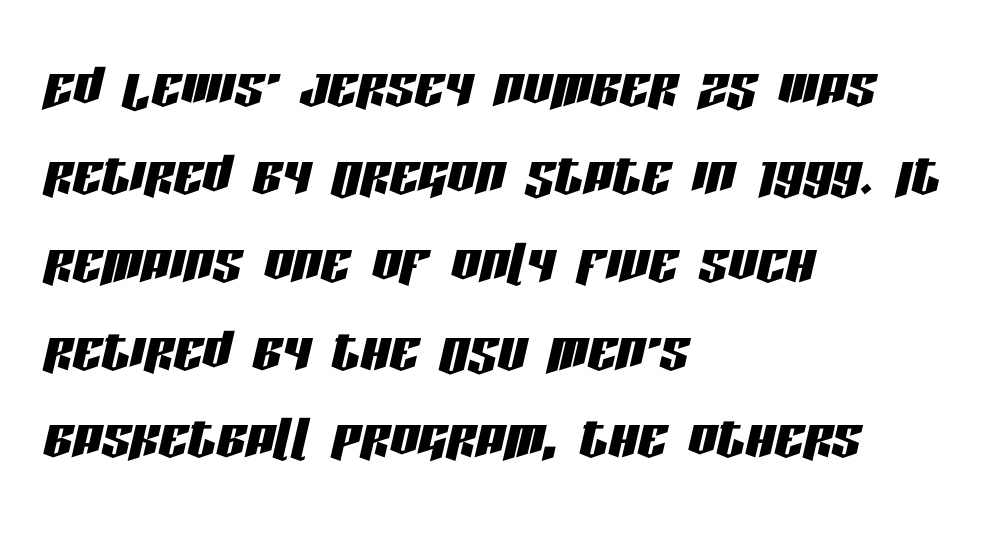
The image shows 72 px condensed type, italic (leaning right); set left-aligned, line spacing 1.22x, normal letter spacing, not underlined; low stroke contrast and a large x-height.
